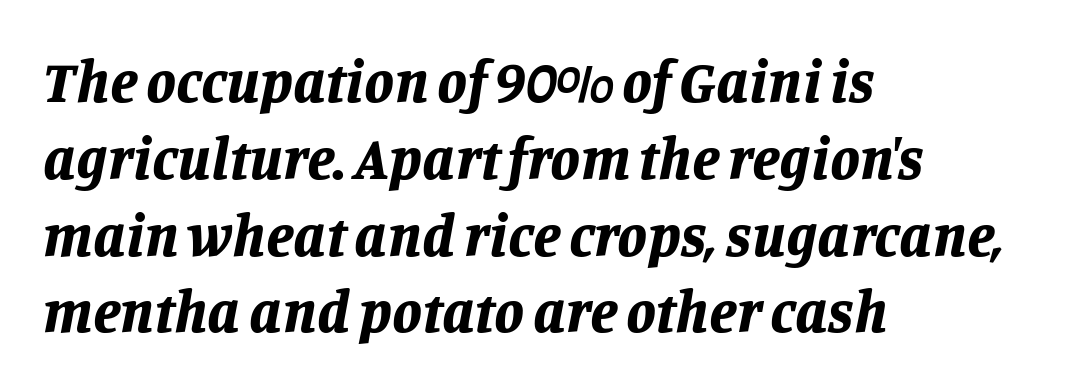
{"italic": "yes", "lean": "right", "slant_degrees": 11, "bold": "yes", "weight": "bold", "width": "normal", "stroke_contrast": "low", "x_height": "large", "monospaced": "no", "underline": "no", "align": "left", "line_spacing": "normal", "line_spacing_ratio": 1.28, "letter_spacing": "normal", "letter_spacing_em": 0.0, "glyph_px": 60}
